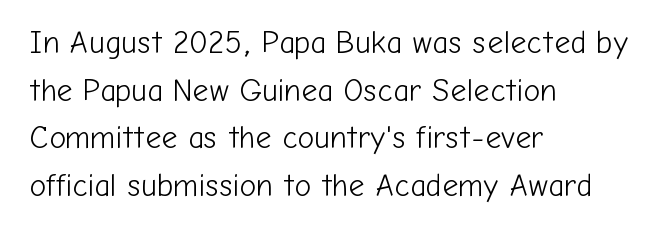
Q: Is the text bold? A: No.
Q: Is the text italic (slanted)? A: No, it is upright.
Q: Is the typeface a serif or a sans-serif typeface? A: Sans-serif.
Q: Is the text underlined? A: No.
Q: How is the paragraph aligned? A: Left-aligned.
Q: Is the spacing between letters normal or unusually wide? A: Normal.
Q: Is the spacing between lines tight, normal or loose? A: Normal.
Q: Width (condensed, normal, or wide)? A: Normal.
Q: Stroke contrast? A: Low.
Q: x-height? A: Medium.
Q: Monospaced? A: No.
